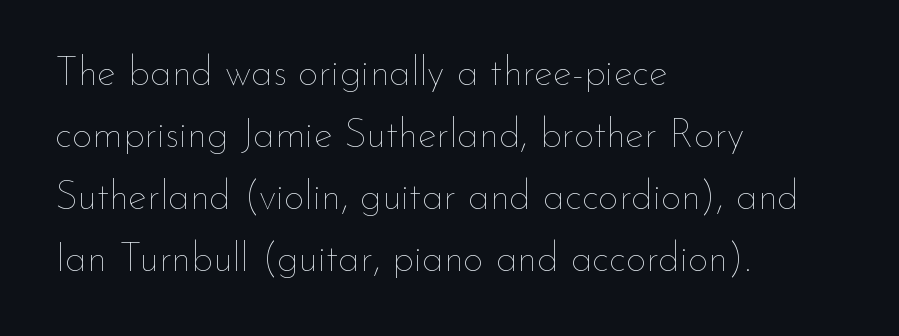
The image shows 40 px thin type, upright; set left-aligned, normal line spacing (1.55x), normal letter spacing, not underlined; low stroke contrast and a small x-height.
